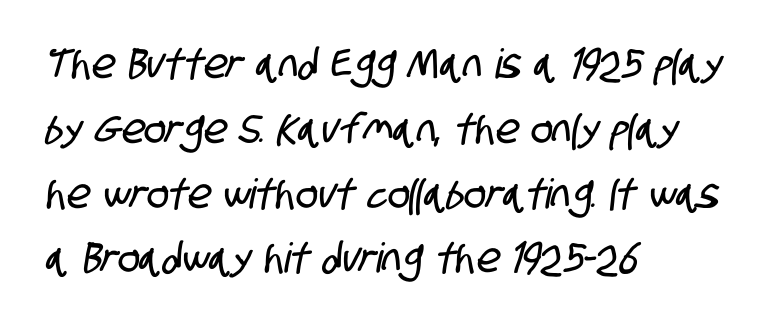
Q: Is the typeface a serif or a sans-serif typeface? A: Sans-serif.
Q: Is the text underlined? A: No.
Q: How is the paragraph aligned? A: Left-aligned.
Q: Is the spacing between letters normal or unusually wide? A: Normal.
Q: Is the spacing between lines tight, normal or loose? A: Normal.
Q: Width (condensed, normal, or wide)? A: Condensed.
Q: Stroke contrast? A: Low.
Q: x-height? A: Large.
Q: Monospaced? A: No.
